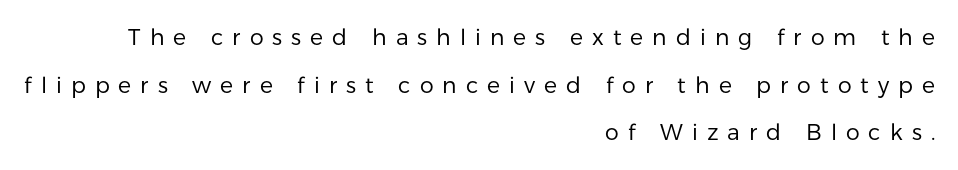
Q: Is the text bold? A: No.
Q: Is the text italic (slanted)? A: No, it is upright.
Q: Is the text underlined? A: No.
Q: How is the paragraph aligned? A: Right-aligned.
Q: Is the spacing between letters normal or unusually wide? A: Unusually wide.
Q: Is the spacing between lines tight, normal or loose? A: Loose.
